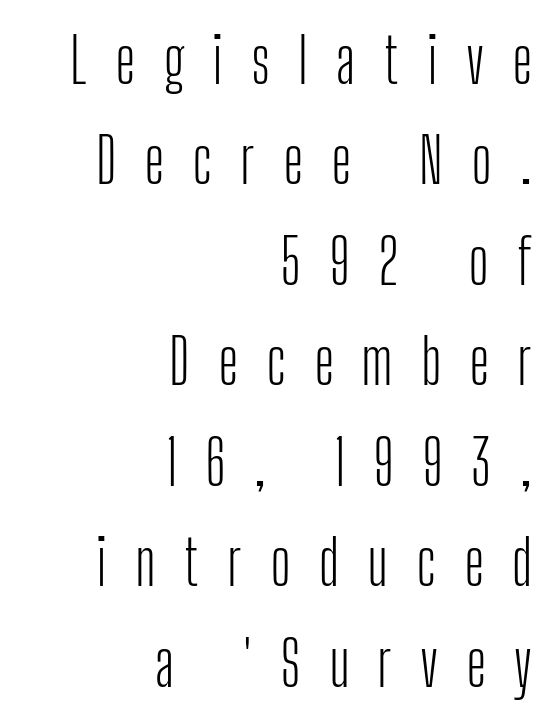
The image shows 62 px light, condensed sans-serif type, upright; set right-aligned, normal line spacing (1.62x), unusually wide letter spacing (+0.45 em), not underlined; low stroke contrast and a medium x-height.
